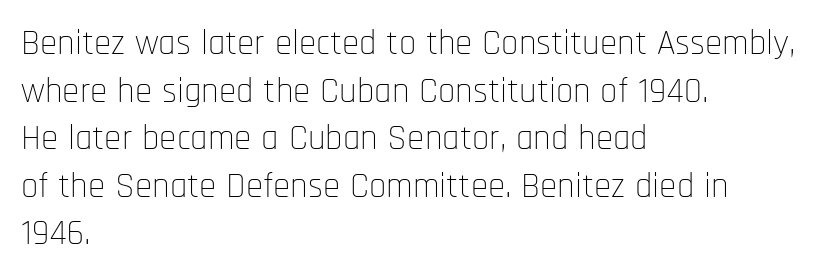
The image shows 35 px thin, condensed sans-serif type, upright; set left-aligned, normal line spacing (1.36x), normal letter spacing, not underlined; low stroke contrast and a large x-height.
